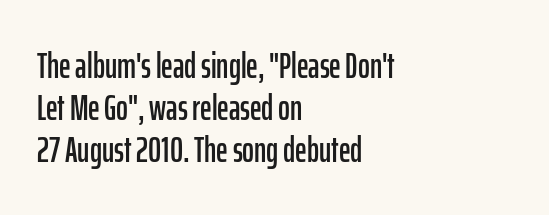
Q: Is the text italic (slanted)? A: No, it is upright.
Q: Is the typeface a serif or a sans-serif typeface? A: Sans-serif.
Q: Is the text underlined? A: No.
Q: How is the paragraph aligned? A: Left-aligned.
Q: Is the spacing between letters normal or unusually wide? A: Normal.
Q: Width (condensed, normal, or wide)? A: Condensed.
Q: Stroke contrast? A: Low.
Q: x-height? A: Medium.
Q: Monospaced? A: No.
